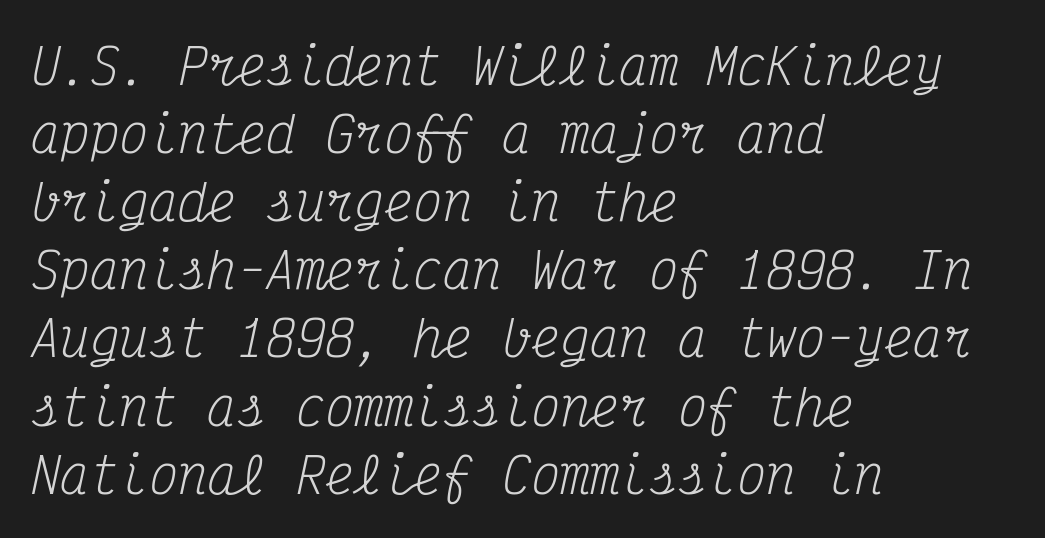
{"serif": "yes", "italic": "yes", "lean": "right", "slant_degrees": 12, "bold": "no", "weight": "regular", "width": "condensed", "stroke_contrast": "medium", "x_height": "medium", "monospaced": "yes", "underline": "no", "align": "left", "line_spacing": "normal", "line_spacing_ratio": 1.39, "letter_spacing": "normal", "letter_spacing_em": 0.0, "glyph_px": 49}
